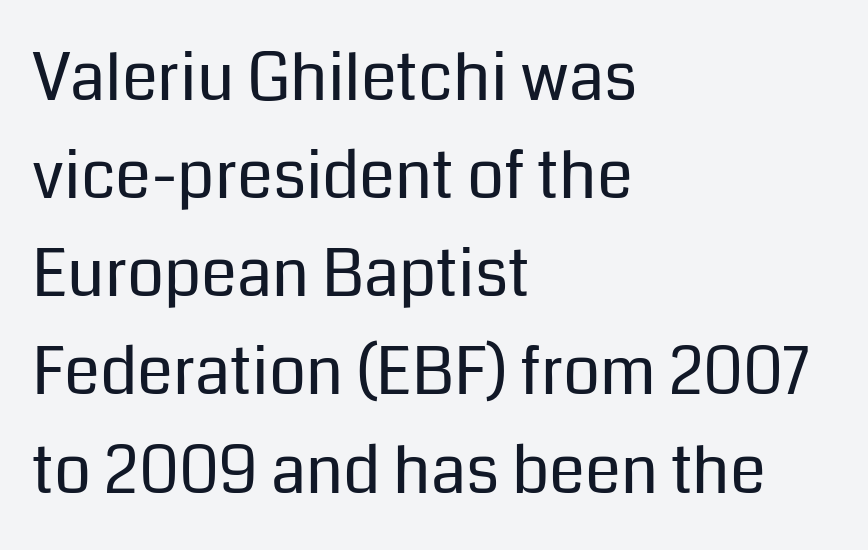
Q: Is the text bold? A: No.
Q: Is the text italic (slanted)? A: No, it is upright.
Q: Is the typeface a serif or a sans-serif typeface? A: Sans-serif.
Q: Is the text underlined? A: No.
Q: How is the paragraph aligned? A: Left-aligned.
Q: Is the spacing between letters normal or unusually wide? A: Normal.
Q: Is the spacing between lines tight, normal or loose? A: Normal.
Q: Width (condensed, normal, or wide)? A: Normal.
Q: Stroke contrast? A: Low.
Q: x-height? A: Medium.
Q: Monospaced? A: No.
